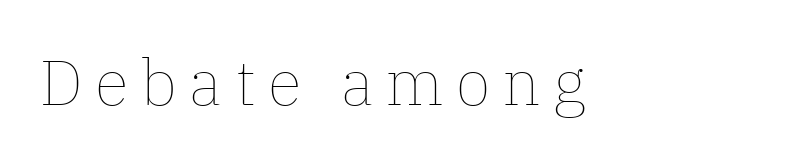
The cut favours lightness, reaching ordinary text weight at its darkest. A typesetter would mark this as roman, not italic. What stands out about the letter spacing? Its width — letters are far apart. Character widths vary here, with narrow letters taking less room than wide ones.
